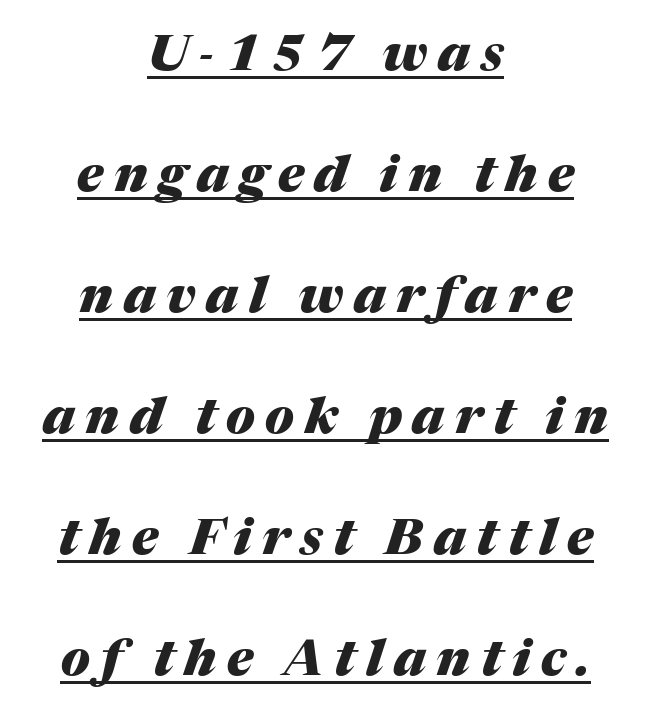
How are the letters spaced? Widely, with obvious added tracking. The line-height multiplier appears high, well above default. The paragraph shown floats in the horizontal middle. Looking at the ascenders, they clearly lean.
